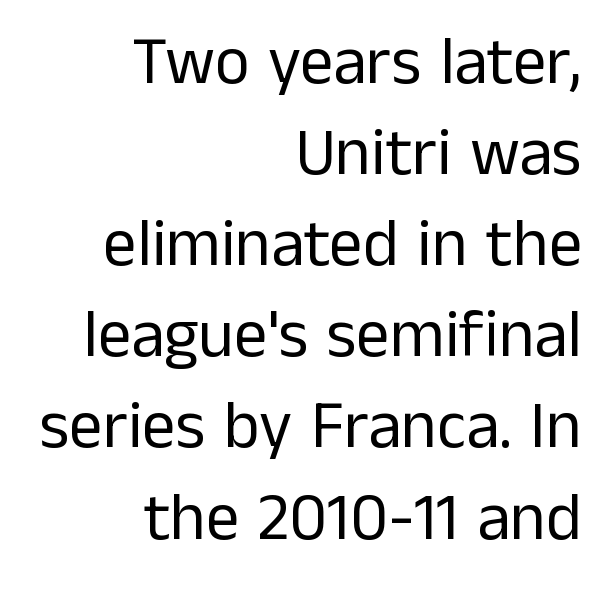
Q: Is the text bold? A: No.
Q: Is the text italic (slanted)? A: No, it is upright.
Q: Is the typeface a serif or a sans-serif typeface? A: Sans-serif.
Q: Is the text underlined? A: No.
Q: How is the paragraph aligned? A: Right-aligned.
Q: Is the spacing between letters normal or unusually wide? A: Normal.
Q: Is the spacing between lines tight, normal or loose? A: Normal.
Q: Width (condensed, normal, or wide)? A: Normal.
Q: Stroke contrast? A: Low.
Q: x-height? A: Medium.
Q: Monospaced? A: No.
